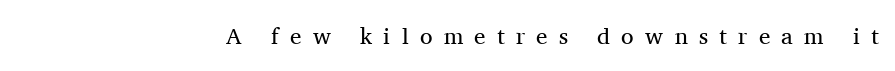
Q: Is the text bold? A: No.
Q: Is the text italic (slanted)? A: No, it is upright.
Q: Is the text underlined? A: No.
Q: Is the spacing between letters normal or unusually wide? A: Unusually wide.
